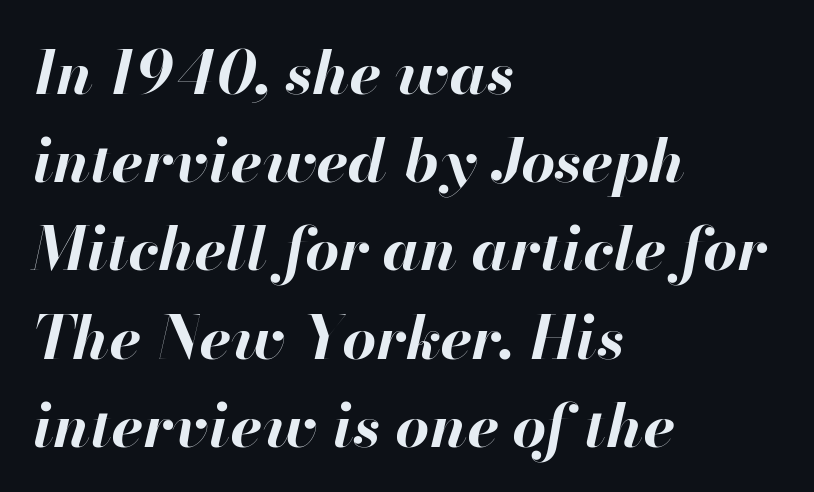
The image shows 60 px bold type, italic (leaning right); set left-aligned, normal line spacing (1.47x), normal letter spacing, not underlined; high stroke contrast and a small x-height.
